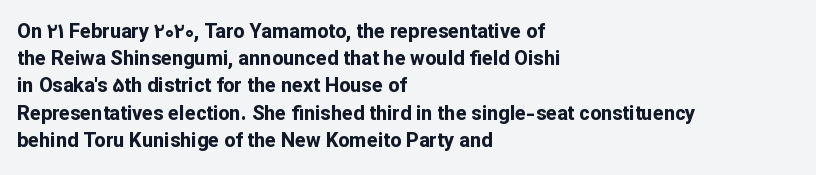
Vertical strokes here are truly vertical. Line spacing here is normal. The rendering anchors every line to the left-hand side. Short note: letters normally spaced. Has an underline been added? It has not. The sample has been set heavy, in full bold.
